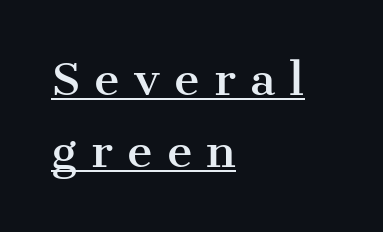
The image shows 44 px serif type, upright; set left-aligned, normal line spacing (1.64x), unusually wide letter spacing (+0.32 em), underlined; medium stroke contrast and a medium x-height.
